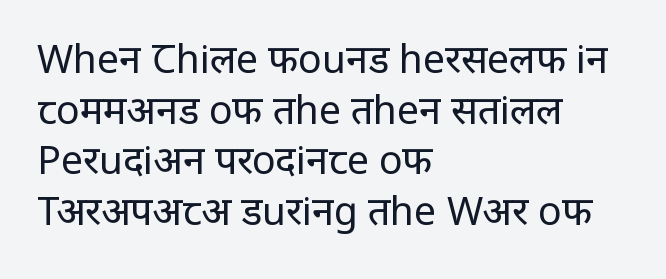
{"serif": "no", "italic": "no", "bold": "no", "weight": "regular", "width": "condensed", "stroke_contrast": "low", "x_height": "large", "monospaced": "no", "underline": "no", "align": "left", "line_spacing": "normal", "line_spacing_ratio": 1.3, "letter_spacing": "normal", "letter_spacing_em": 0.0, "glyph_px": 39}
